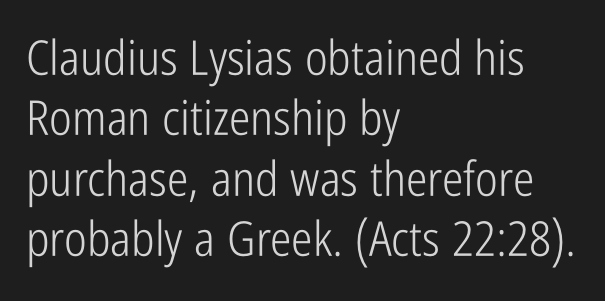
Nothing unusual about the tracking: characters are spaced as the font intends. Line starts are locked; line ends wander. No italicization has been applied; the sample stays upright. The lines sit at an ordinary, default distance from one another. The face used here is proportionally spaced, like ordinary book or web type. Decoration check: the copy has no underline.
